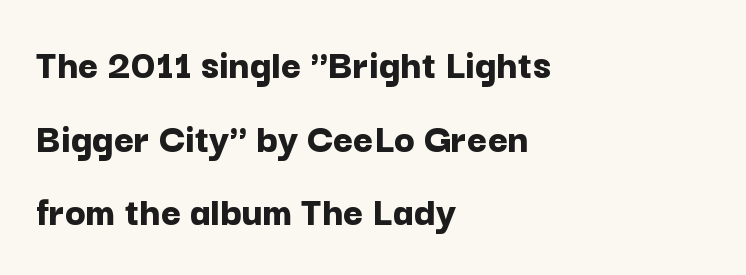
Q: Is the text bold? A: Yes.
Q: Is the text italic (slanted)? A: No, it is upright.
Q: Is the typeface a serif or a sans-serif typeface? A: Sans-serif.
Q: Is the text underlined? A: No.
Q: How is the paragraph aligned? A: Left-aligned.
Q: Is the spacing between letters normal or unusually wide? A: Normal.
Q: Width (condensed, normal, or wide)? A: Normal.
Q: Stroke contrast? A: Low.
Q: x-height? A: Medium.
Q: Monospaced? A: No.
